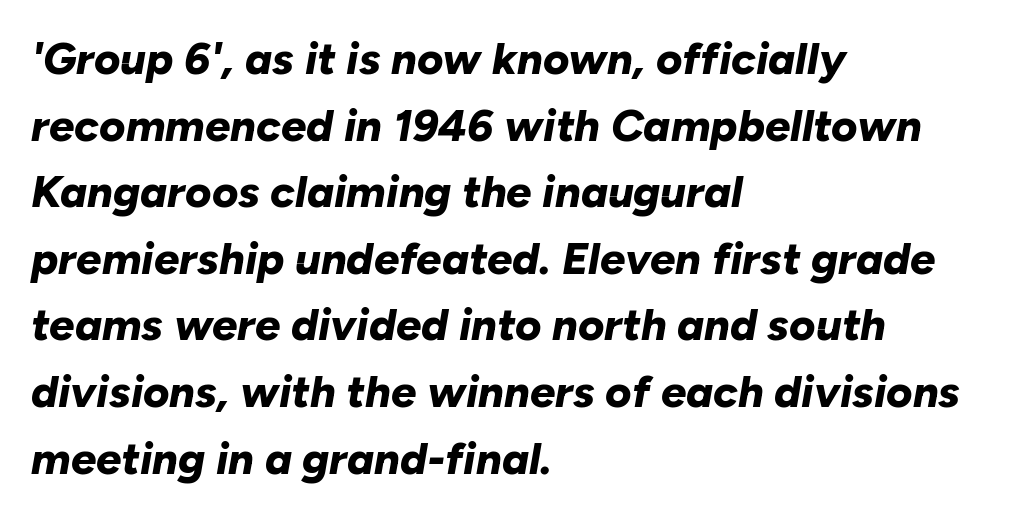
The letters are slanted; this is an italic face. Observe the ordinary spacing: letters are neighbours, not strangers. Proportional: the letters do not fall into vertical columns. Leading matches the norm, producing a regular column.
